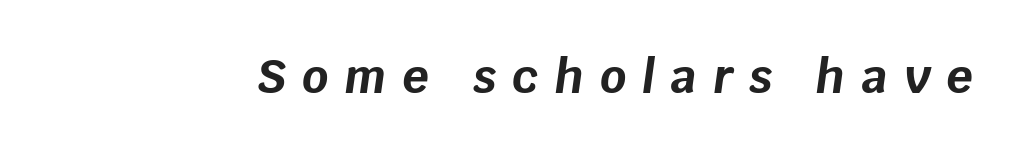
The image shows 46 px bold type, italic (leaning right); set unusually wide letter spacing (+0.35 em), not underlined; low stroke contrast and a large x-height.
